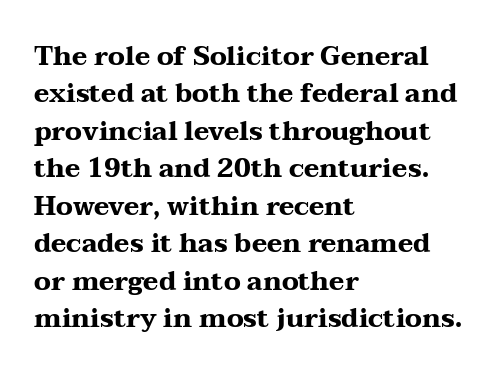
{"italic": "no", "bold": "yes", "underline": "no", "align": "left", "line_spacing": "normal", "line_spacing_ratio": 1.44, "letter_spacing": "normal", "letter_spacing_em": 0.0, "glyph_px": 26}
